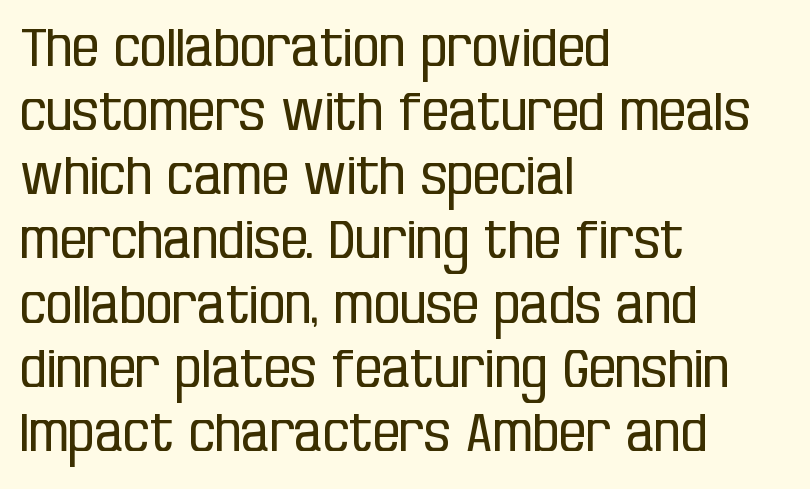
Q: Is the text bold? A: No.
Q: Is the text italic (slanted)? A: No, it is upright.
Q: Is the typeface a serif or a sans-serif typeface? A: Sans-serif.
Q: Is the text underlined? A: No.
Q: How is the paragraph aligned? A: Left-aligned.
Q: Is the spacing between letters normal or unusually wide? A: Normal.
Q: Width (condensed, normal, or wide)? A: Condensed.
Q: Stroke contrast? A: Low.
Q: x-height? A: Large.
Q: Monospaced? A: No.
